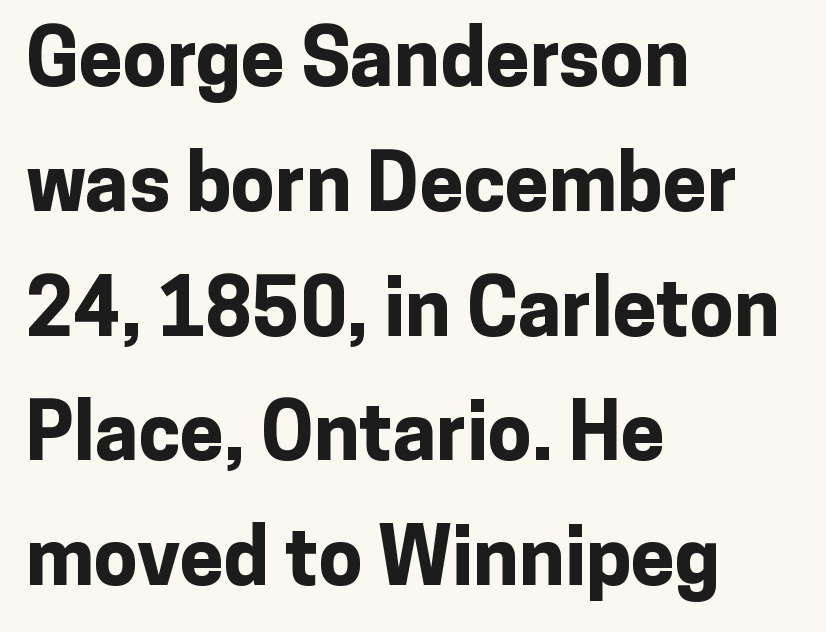
Q: Is the text bold? A: Yes.
Q: Is the text italic (slanted)? A: No, it is upright.
Q: Is the typeface a serif or a sans-serif typeface? A: Sans-serif.
Q: Is the text underlined? A: No.
Q: How is the paragraph aligned? A: Left-aligned.
Q: Is the spacing between letters normal or unusually wide? A: Normal.
Q: Is the spacing between lines tight, normal or loose? A: Normal.
Q: Width (condensed, normal, or wide)? A: Normal.
Q: Stroke contrast? A: Low.
Q: x-height? A: Medium.
Q: Monospaced? A: No.
